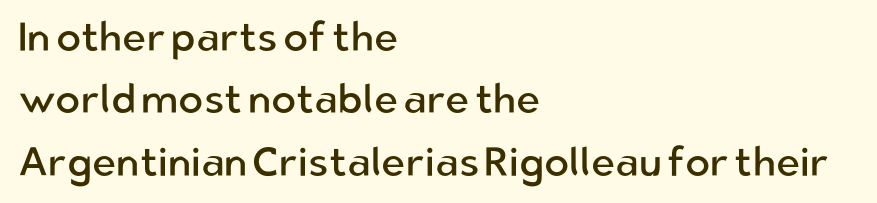
The image shows 41 px regular-weight sans-serif type, upright; set left-aligned, normal line spacing (1.52x), normal letter spacing, not underlined; low stroke contrast and a medium x-height.
